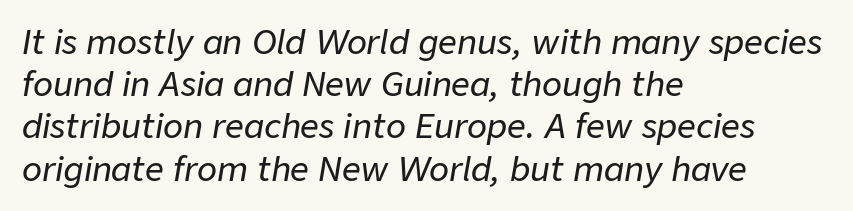
{"italic": "yes", "lean": "right", "slant_degrees": 9, "width": "normal", "stroke_contrast": "low", "x_height": "medium", "monospaced": "no", "underline": "no", "align": "left", "line_spacing": "normal", "line_spacing_ratio": 1.28, "letter_spacing": "normal", "letter_spacing_em": 0.0, "glyph_px": 33}
